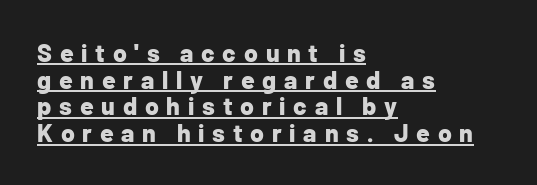
Q: Is the text bold? A: Yes.
Q: Is the text italic (slanted)? A: No, it is upright.
Q: Is the text underlined? A: Yes.
Q: How is the paragraph aligned? A: Left-aligned.
Q: Is the spacing between letters normal or unusually wide? A: Unusually wide.
Q: Is the spacing between lines tight, normal or loose? A: Tight.
